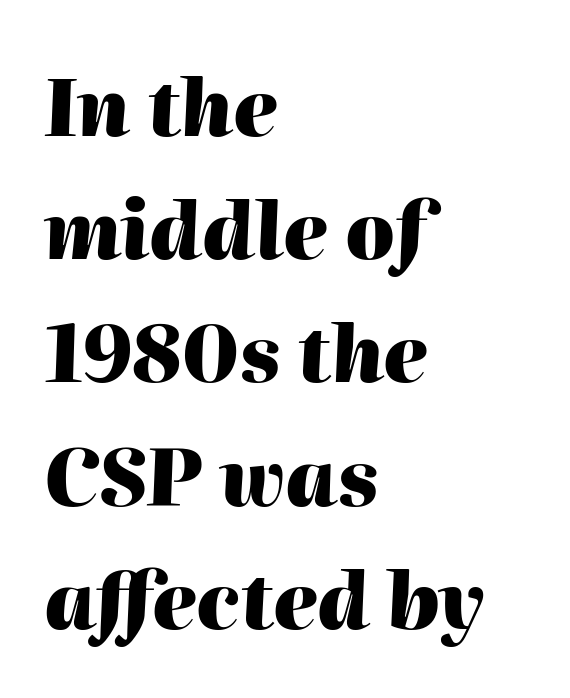
The image shows 78 px heavy type, italic (leaning right); set left-aligned, normal line spacing (1.58x), normal letter spacing, not underlined; high stroke contrast and a medium x-height.
